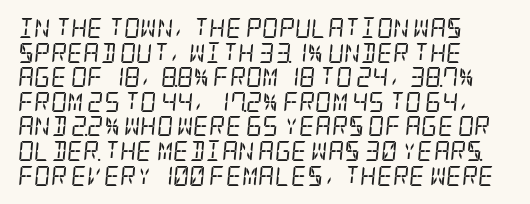
If you drew a line through each stem, it would be angled. Rule under the text: the space is simply empty. The letters sit at their default tracking, neither squeezed nor spread. Bold? No — there's no thickening of the strokes. The passage is arranged the way most books set body copy — flush left.
